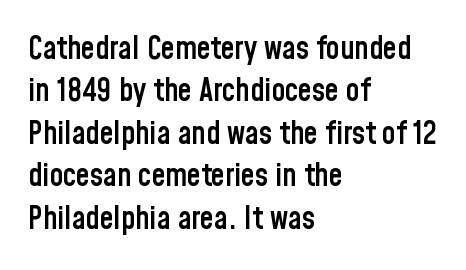
The image shows 31 px semibold, condensed sans-serif type, upright; set left-aligned, normal line spacing (1.37x), normal letter spacing, not underlined; low stroke contrast and a medium x-height.
